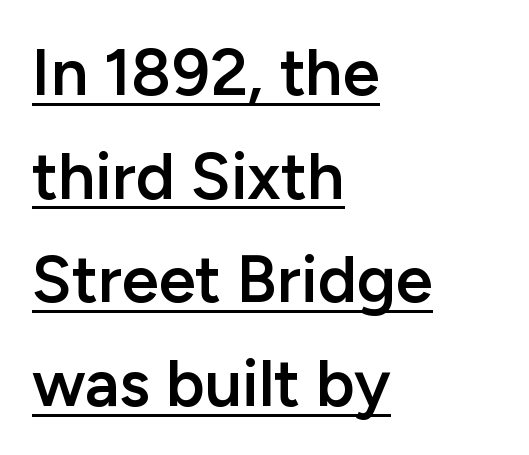
The image shows 66 px semibold sans-serif type, upright; set left-aligned, normal line spacing (1.57x), normal letter spacing, underlined; low stroke contrast and a medium x-height.
